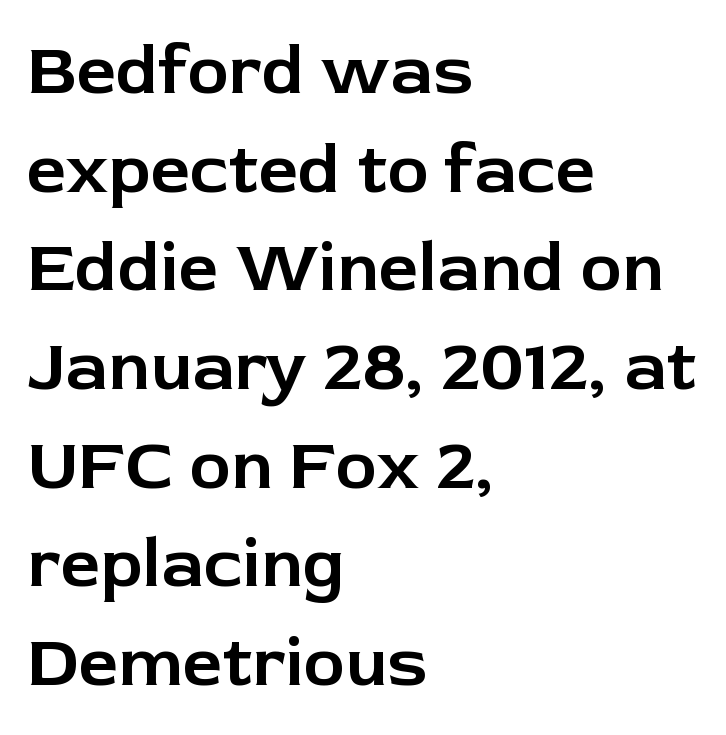
{"serif": "no", "italic": "no", "width": "normal", "stroke_contrast": "low", "x_height": "medium", "monospaced": "no", "underline": "no", "align": "left", "line_spacing": "normal", "line_spacing_ratio": 1.41, "letter_spacing": "normal", "letter_spacing_em": 0.0, "glyph_px": 70}
